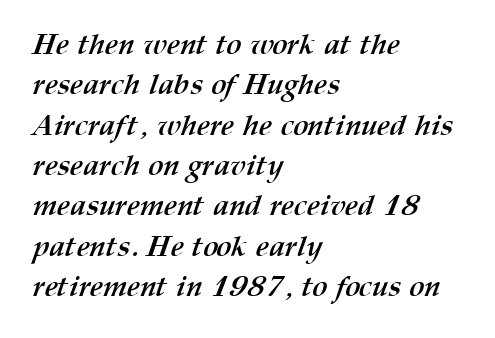
I'd describe the lettering as bold — thick and assertive. Honestly, the row spacing looks completely unremarkable. Just letters on the line, the space beneath them empty. Reading down the block, your eye returns to a fixed left position each line. Characters follow at the spacing the type designer built in. Spacing verdict: proportional, widths tailored to each character.
